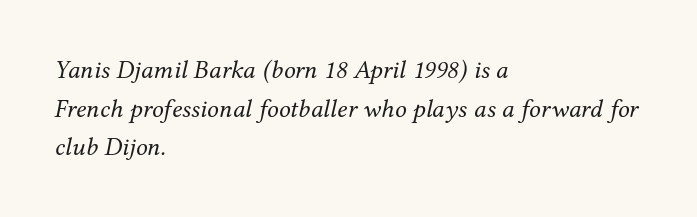
{"italic": "yes", "lean": "right", "slant_degrees": 12, "bold": "no", "underline": "no", "align": "left", "line_spacing": "normal", "line_spacing_ratio": 1.49, "letter_spacing": "normal", "letter_spacing_em": 0.0, "glyph_px": 26}
